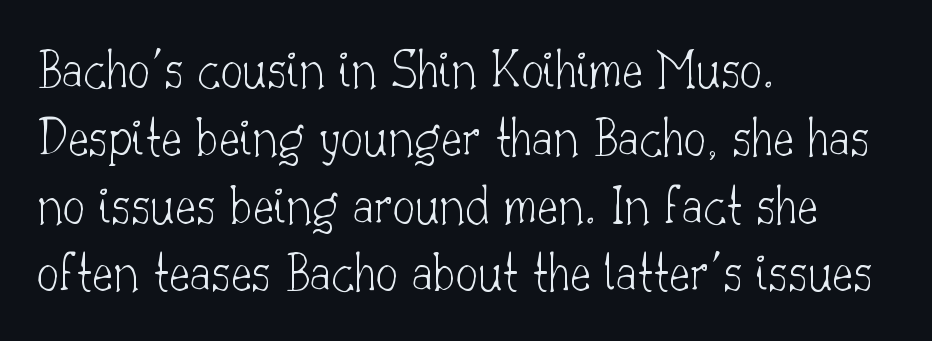
Q: Is the text bold? A: No.
Q: Is the text italic (slanted)? A: No, it is upright.
Q: Is the typeface a serif or a sans-serif typeface? A: Serif.
Q: Is the text underlined? A: No.
Q: How is the paragraph aligned? A: Left-aligned.
Q: Is the spacing between letters normal or unusually wide? A: Normal.
Q: Width (condensed, normal, or wide)? A: Normal.
Q: Stroke contrast? A: Low.
Q: x-height? A: Small.
Q: Monospaced? A: No.
